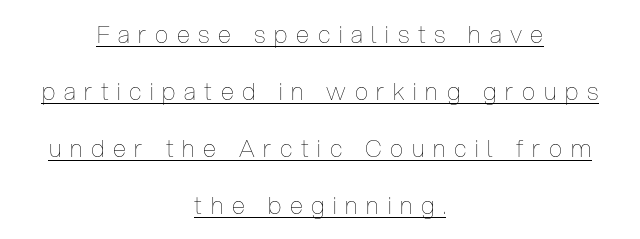
{"italic": "no", "bold": "no", "underline": "yes", "align": "center", "line_spacing": "loose", "line_spacing_ratio": 2.38, "letter_spacing": "wide", "letter_spacing_em": 0.36, "glyph_px": 24}
